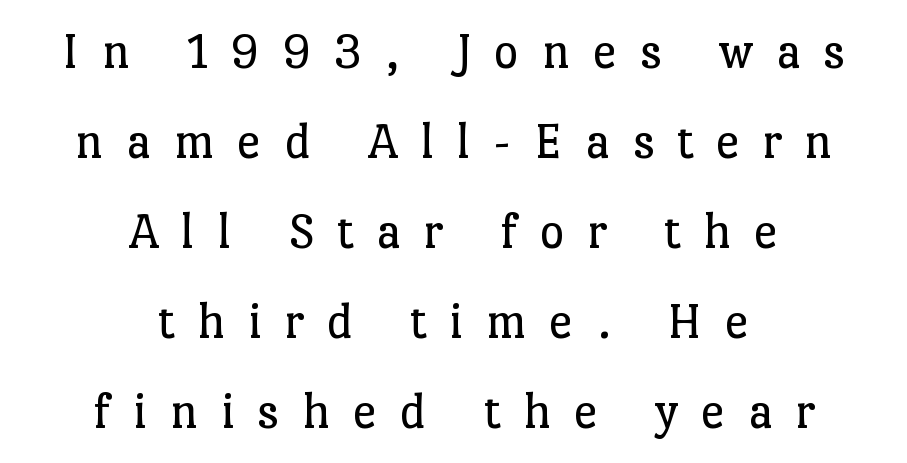
Q: Is the text bold? A: No.
Q: Is the text italic (slanted)? A: No, it is upright.
Q: Is the typeface a serif or a sans-serif typeface? A: Serif.
Q: Is the text underlined? A: No.
Q: How is the paragraph aligned? A: Centered.
Q: Is the spacing between letters normal or unusually wide? A: Unusually wide.
Q: Is the spacing between lines tight, normal or loose? A: Normal.
Q: Width (condensed, normal, or wide)? A: Normal.
Q: Stroke contrast? A: Low.
Q: x-height? A: Medium.
Q: Monospaced? A: No.
